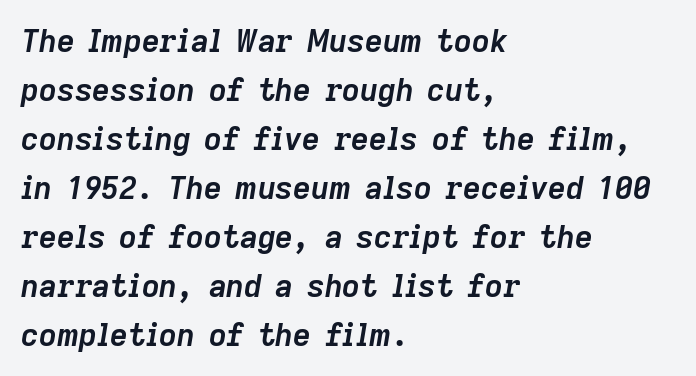
Spacing verdict: proportional, widths tailored to each character. Pretty heavy lettering here — definitely bold. Reading down the column, the eye jumps a familiar distance to each next line. The letters sit at their default tracking, neither squeezed nor spread. These lines are set flush left with a ragged right edge.
